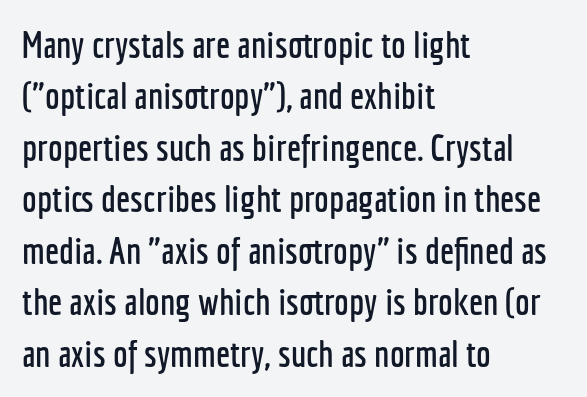
The image shows 37 px condensed sans-serif type, upright; set left-aligned, normal line spacing (1.39x), normal letter spacing, not underlined; low stroke contrast and a medium x-height.
